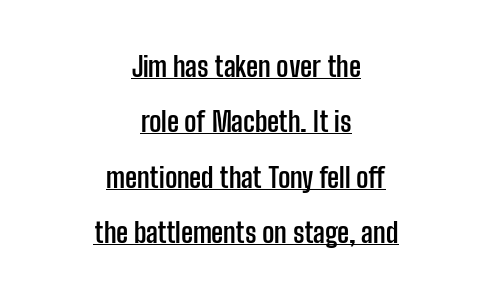
Q: Is the text bold? A: Yes.
Q: Is the text italic (slanted)? A: No, it is upright.
Q: Is the text underlined? A: Yes.
Q: How is the paragraph aligned? A: Centered.
Q: Is the spacing between letters normal or unusually wide? A: Normal.
Q: Is the spacing between lines tight, normal or loose? A: Loose.
